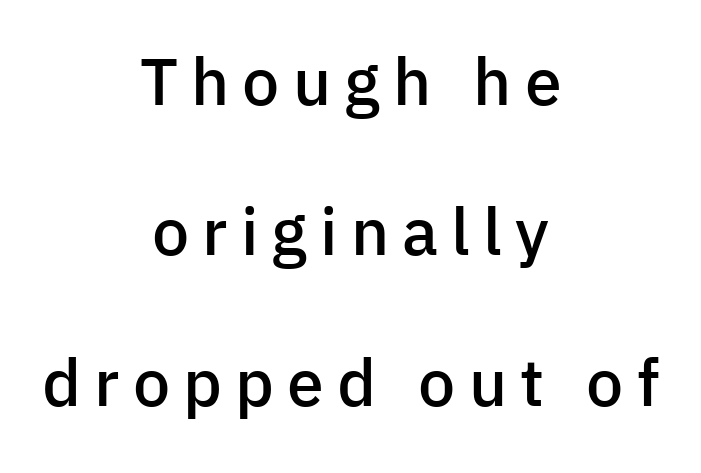
Q: Is the text bold? A: Semi-bold.
Q: Is the text italic (slanted)? A: No, it is upright.
Q: Is the typeface a serif or a sans-serif typeface? A: Sans-serif.
Q: Is the text underlined? A: No.
Q: How is the paragraph aligned? A: Centered.
Q: Is the spacing between letters normal or unusually wide? A: Unusually wide.
Q: Is the spacing between lines tight, normal or loose? A: Loose.
Q: Width (condensed, normal, or wide)? A: Normal.
Q: Stroke contrast? A: Low.
Q: x-height? A: Medium.
Q: Monospaced? A: No.
